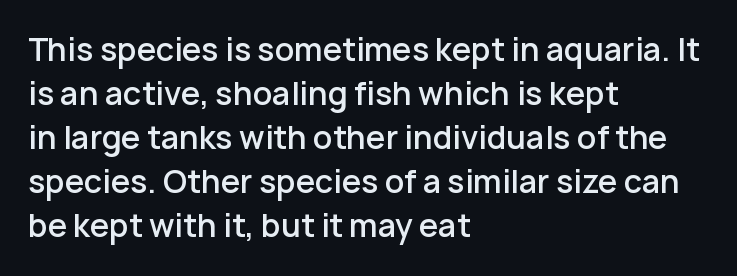
Q: Is the text bold? A: Semi-bold.
Q: Is the text italic (slanted)? A: No, it is upright.
Q: Is the typeface a serif or a sans-serif typeface? A: Sans-serif.
Q: Is the text underlined? A: No.
Q: How is the paragraph aligned? A: Left-aligned.
Q: Is the spacing between letters normal or unusually wide? A: Normal.
Q: Is the spacing between lines tight, normal or loose? A: Normal.
Q: Width (condensed, normal, or wide)? A: Normal.
Q: Stroke contrast? A: Low.
Q: x-height? A: Medium.
Q: Monospaced? A: No.
